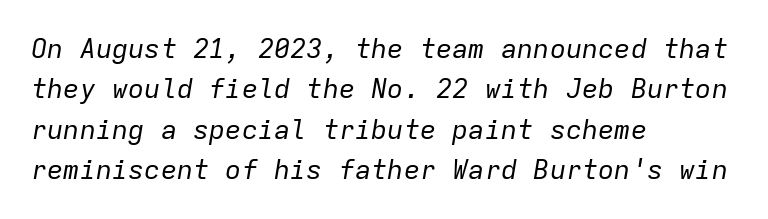
The image shows 27 px text type, italic (leaning right); set left-aligned, normal line spacing (1.5x), normal letter spacing, not underlined.
